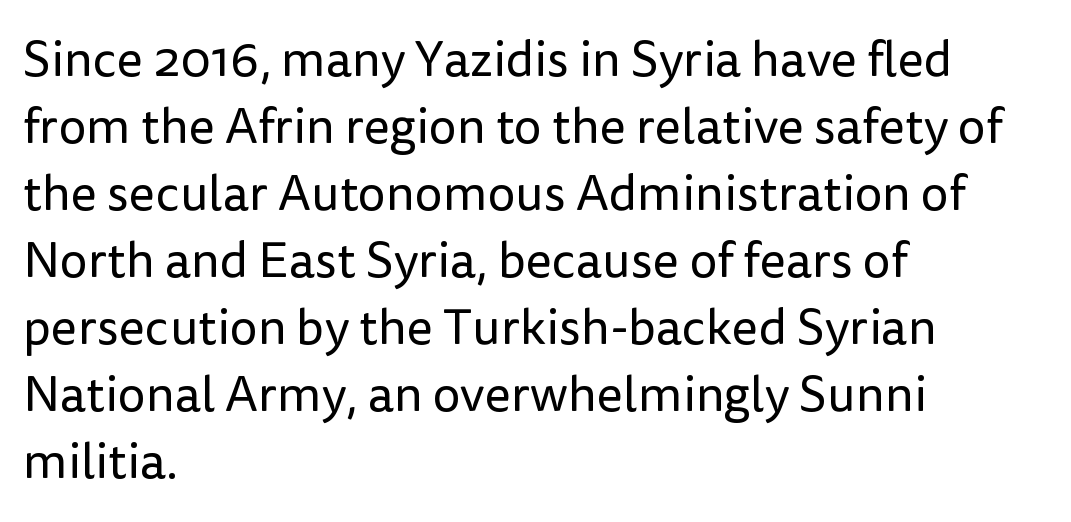
The image shows 50 px regular-weight sans-serif type, upright; set left-aligned, normal line spacing (1.34x), normal letter spacing, not underlined; low stroke contrast and a medium x-height.
